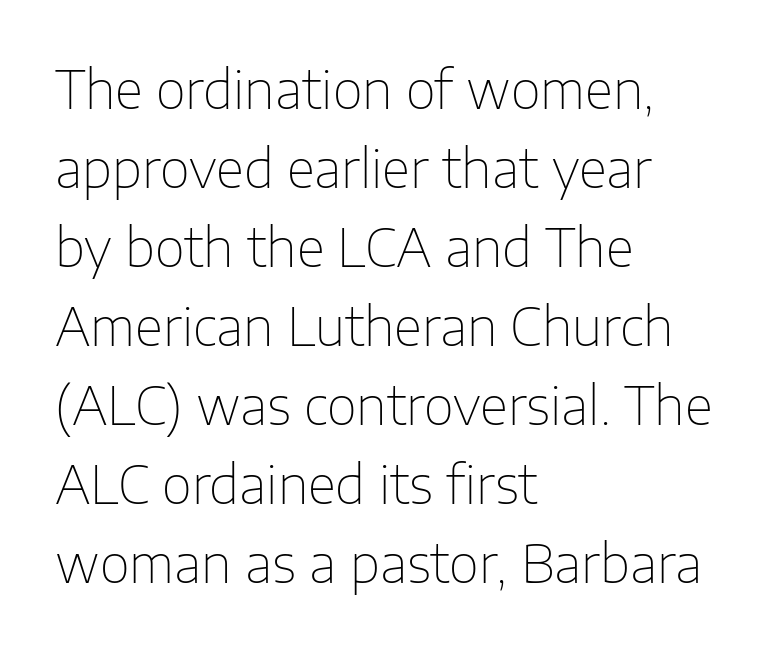
The image shows 52 px thin sans-serif type, upright; set left-aligned, normal line spacing (1.52x), normal letter spacing, not underlined; low stroke contrast and a medium x-height.
